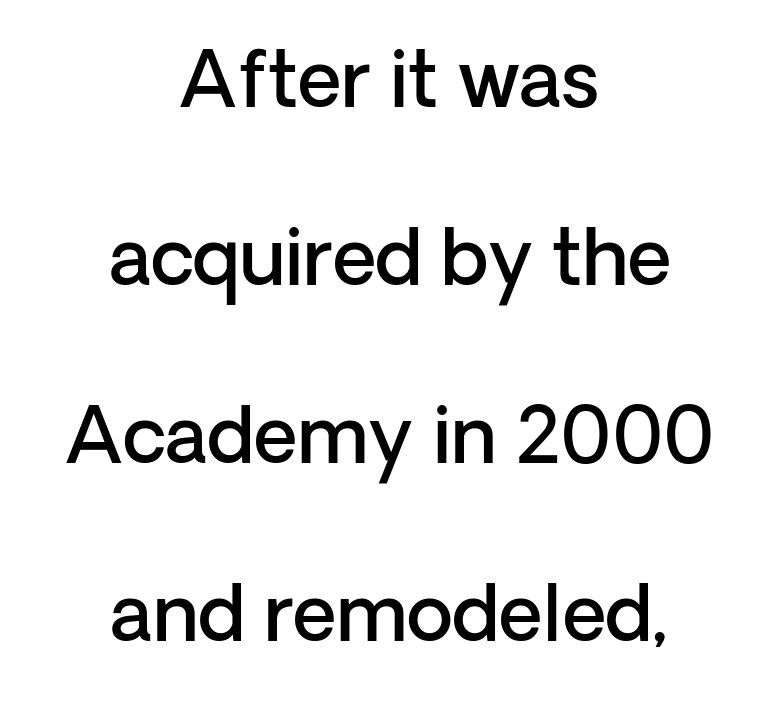
Q: Is the text bold? A: Semi-bold.
Q: Is the text italic (slanted)? A: No, it is upright.
Q: Is the typeface a serif or a sans-serif typeface? A: Sans-serif.
Q: Is the text underlined? A: No.
Q: How is the paragraph aligned? A: Centered.
Q: Is the spacing between letters normal or unusually wide? A: Normal.
Q: Is the spacing between lines tight, normal or loose? A: Loose.
Q: Width (condensed, normal, or wide)? A: Normal.
Q: Stroke contrast? A: Low.
Q: x-height? A: Medium.
Q: Monospaced? A: No.
